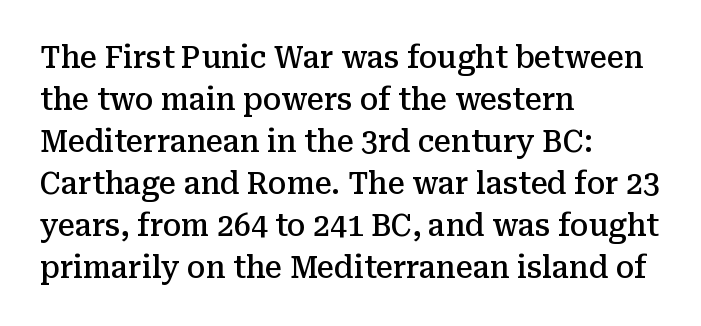
{"serif": "yes", "italic": "no", "bold": "semi", "weight": "semibold", "width": "normal", "stroke_contrast": "medium", "x_height": "medium", "monospaced": "no", "underline": "no", "align": "left", "line_spacing": "normal", "line_spacing_ratio": 1.4, "letter_spacing": "normal", "letter_spacing_em": 0.0, "glyph_px": 30}
